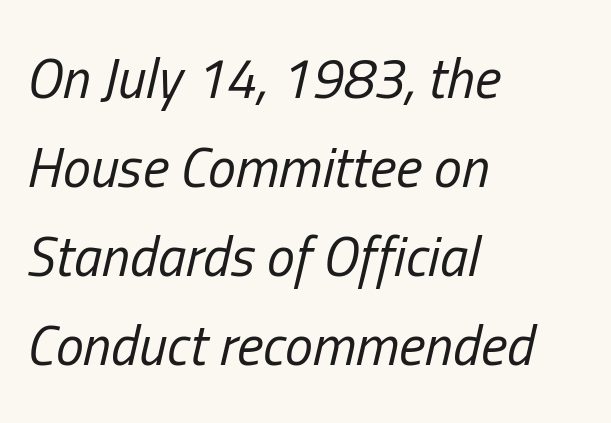
Q: Is the text bold? A: No.
Q: Is the text italic (slanted)? A: Yes, it leans right by about 13 degrees.
Q: Is the text underlined? A: No.
Q: How is the paragraph aligned? A: Left-aligned.
Q: Is the spacing between letters normal or unusually wide? A: Normal.
Q: Is the spacing between lines tight, normal or loose? A: Normal.
Q: Width (condensed, normal, or wide)? A: Condensed.
Q: Stroke contrast? A: Low.
Q: x-height? A: Medium.
Q: Monospaced? A: No.
